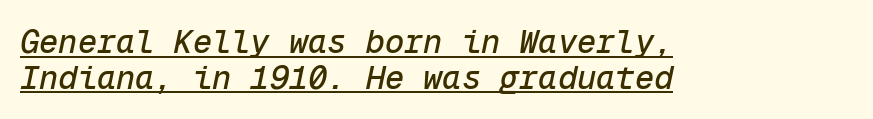
The image shows 32 px text type, italic (leaning right), monospaced; set left-aligned, tight line spacing (1.12x), normal letter spacing, underlined; low stroke contrast and a medium x-height.
